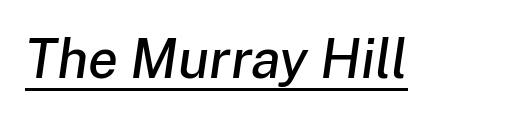
The face used here has a pronounced slope to its letters. Descenders here cross a horizontal rule under the line. This sample has the flowing, uneven cadence of proportional lettering. Between one letter and the next there's only the usual sliver of space.
